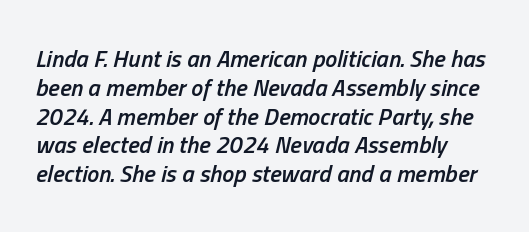
Q: Is the text bold? A: Semi-bold.
Q: Is the text italic (slanted)? A: Yes, it leans right by about 13 degrees.
Q: Is the text underlined? A: No.
Q: How is the paragraph aligned? A: Left-aligned.
Q: Is the spacing between letters normal or unusually wide? A: Normal.
